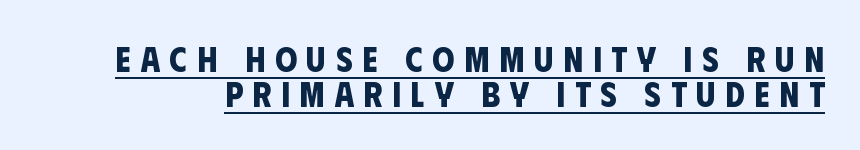
The image shows 35 px bold, condensed sans-serif type; set tight line spacing (1.0x), unusually wide letter spacing (+0.28 em), underlined; low stroke contrast and a large x-height.
